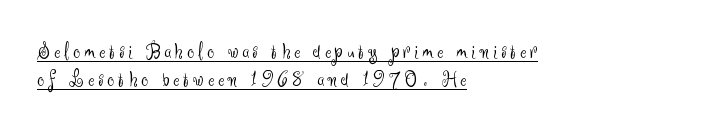
Q: Is the text bold? A: No.
Q: Is the text italic (slanted)? A: No, it is upright.
Q: Is the text underlined? A: Yes.
Q: How is the paragraph aligned? A: Left-aligned.
